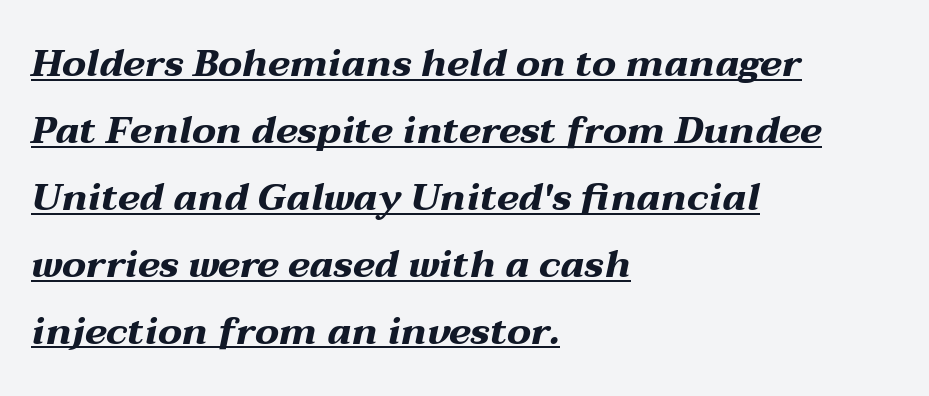
The image shows 38 px bold, wide type, italic (leaning right); set left-aligned, line spacing 1.76x, normal letter spacing, underlined; medium stroke contrast and a medium x-height.
